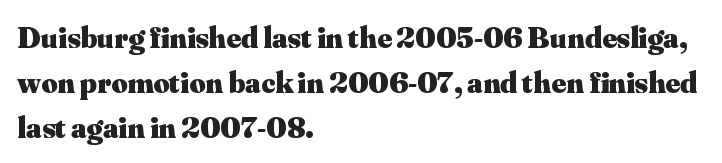
The image shows 31 px heavy serif type, upright; set left-aligned, normal line spacing (1.45x), normal letter spacing, not underlined; medium stroke contrast and a small x-height.
